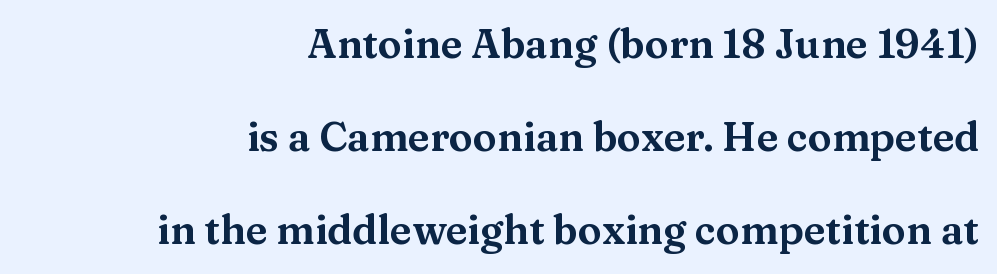
Q: Is the text italic (slanted)? A: No, it is upright.
Q: Is the typeface a serif or a sans-serif typeface? A: Serif.
Q: Is the text underlined? A: No.
Q: How is the paragraph aligned? A: Right-aligned.
Q: Is the spacing between letters normal or unusually wide? A: Normal.
Q: Is the spacing between lines tight, normal or loose? A: Loose.
Q: Width (condensed, normal, or wide)? A: Wide.
Q: Stroke contrast? A: Medium.
Q: x-height? A: Medium.
Q: Monospaced? A: No.
